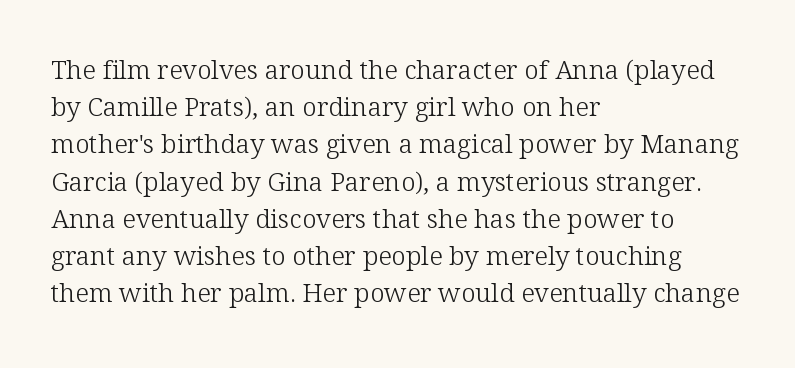
Q: Is the text bold? A: No.
Q: Is the text italic (slanted)? A: No, it is upright.
Q: Is the text underlined? A: No.
Q: How is the paragraph aligned? A: Left-aligned.
Q: Is the spacing between letters normal or unusually wide? A: Normal.
Q: Is the spacing between lines tight, normal or loose? A: Normal.
